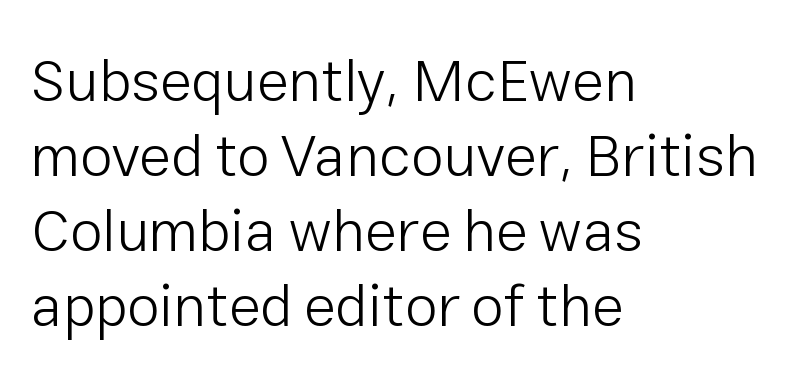
Q: Is the text bold? A: No.
Q: Is the text italic (slanted)? A: No, it is upright.
Q: Is the typeface a serif or a sans-serif typeface? A: Sans-serif.
Q: Is the text underlined? A: No.
Q: How is the paragraph aligned? A: Left-aligned.
Q: Is the spacing between letters normal or unusually wide? A: Normal.
Q: Is the spacing between lines tight, normal or loose? A: Normal.
Q: Width (condensed, normal, or wide)? A: Normal.
Q: Stroke contrast? A: Low.
Q: x-height? A: Medium.
Q: Monospaced? A: No.
